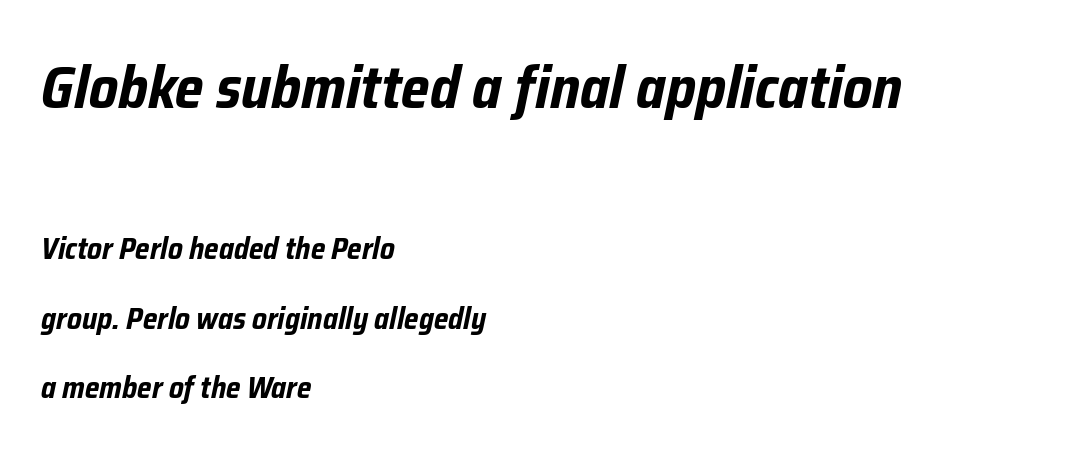
Left-aligned paragraph, ragged on the right. Short note: letters normally spaced. This sample has the flowing, uneven cadence of proportional lettering. Scale decreases going downward across the two blocks. The block of text is sparse from top to bottom, with ample space between rows. Is the type slanted? Yes — the strokes lean at a clear angle.
